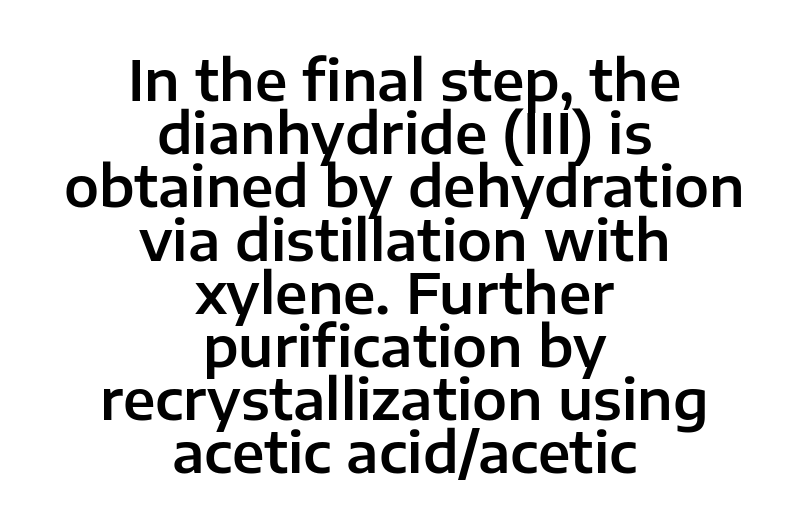
The image shows 56 px sans-serif type, upright; set centered, tight line spacing (0.95x), normal letter spacing, not underlined; low stroke contrast and a medium x-height.
